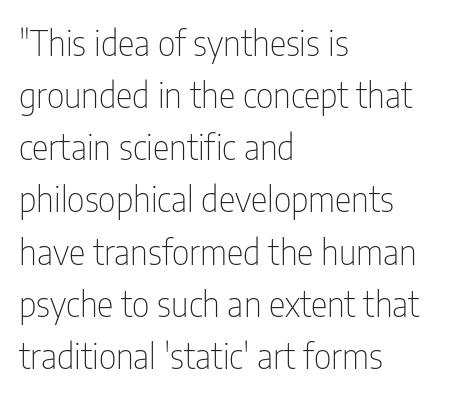
Q: Is the text bold? A: No.
Q: Is the text italic (slanted)? A: No, it is upright.
Q: Is the typeface a serif or a sans-serif typeface? A: Sans-serif.
Q: Is the text underlined? A: No.
Q: How is the paragraph aligned? A: Left-aligned.
Q: Is the spacing between letters normal or unusually wide? A: Normal.
Q: Is the spacing between lines tight, normal or loose? A: Normal.
Q: Width (condensed, normal, or wide)? A: Condensed.
Q: Stroke contrast? A: Low.
Q: x-height? A: Medium.
Q: Monospaced? A: No.
